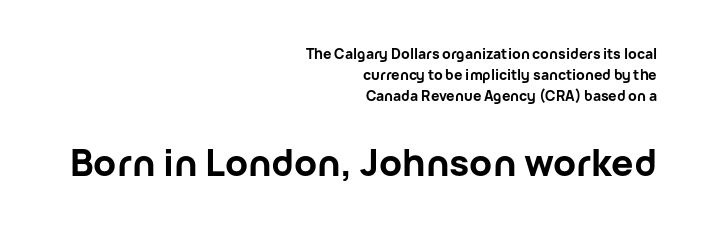
Q: Is the text bold? A: Yes.
Q: Is the text italic (slanted)? A: No, it is upright.
Q: Is the typeface a serif or a sans-serif typeface? A: Sans-serif.
Q: Is the text underlined? A: No.
Q: How is the paragraph aligned? A: Right-aligned.
Q: Is the spacing between letters normal or unusually wide? A: Normal.
Q: Is the spacing between lines tight, normal or loose? A: Normal.
Q: Which block of text is set in a larger size, the first (top) or the second (bottom)? A: The second (bottom) one.
Q: Width (condensed, normal, or wide)? A: Normal.
Q: Stroke contrast? A: Low.
Q: x-height? A: Medium.
Q: Monospaced? A: No.
